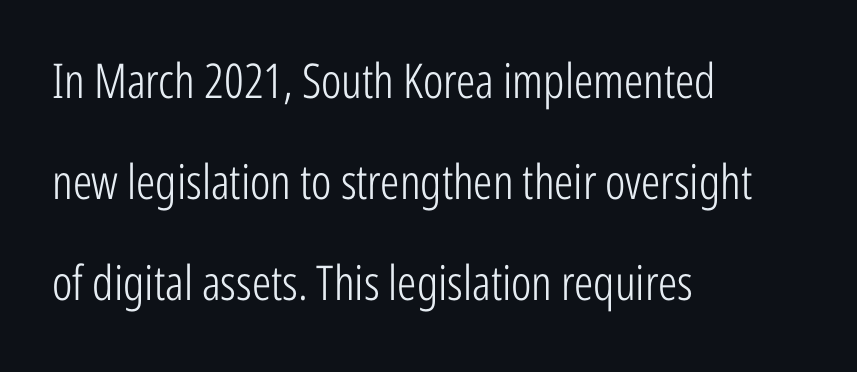
Q: Is the text bold? A: No.
Q: Is the text italic (slanted)? A: No, it is upright.
Q: Is the typeface a serif or a sans-serif typeface? A: Sans-serif.
Q: Is the text underlined? A: No.
Q: How is the paragraph aligned? A: Left-aligned.
Q: Is the spacing between letters normal or unusually wide? A: Normal.
Q: Is the spacing between lines tight, normal or loose? A: Loose.
Q: Width (condensed, normal, or wide)? A: Condensed.
Q: Stroke contrast? A: Low.
Q: x-height? A: Medium.
Q: Monospaced? A: No.
